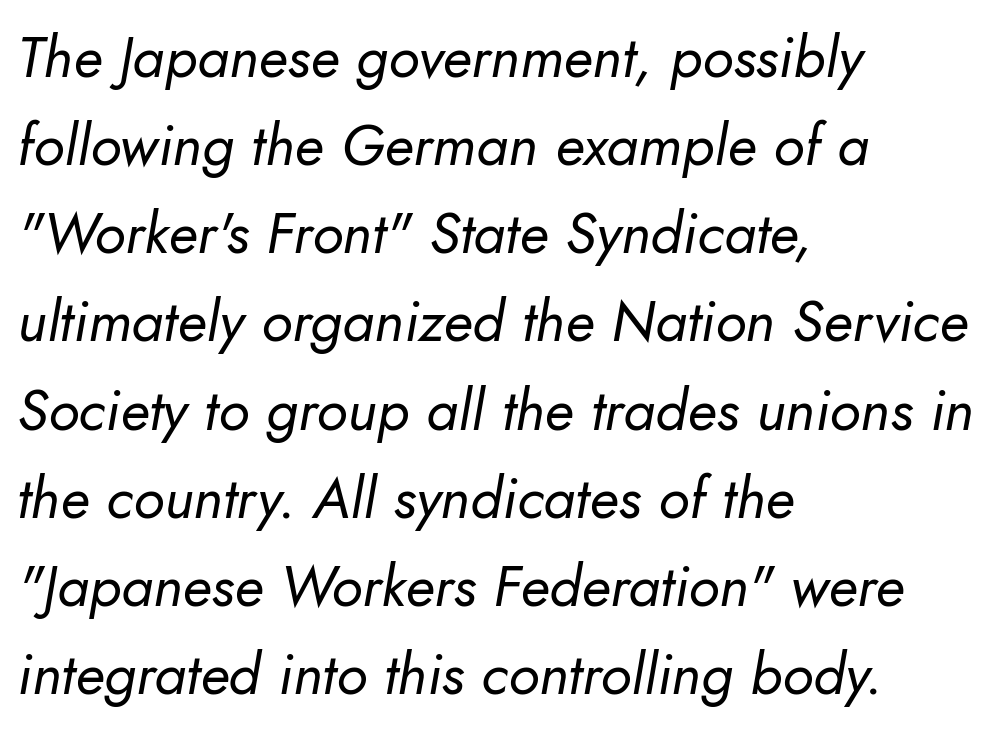
The image shows 58 px regular-weight type, italic (leaning right); set left-aligned, normal line spacing (1.52x), normal letter spacing, not underlined; low stroke contrast and a small x-height.
